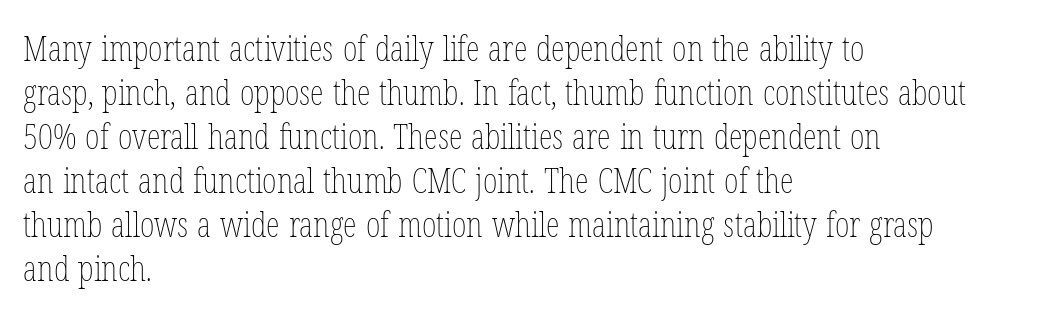
{"italic": "no", "bold": "no", "weight": "thin", "width": "condensed", "stroke_contrast": "low", "x_height": "medium", "monospaced": "no", "underline": "no", "align": "left", "line_spacing": "normal", "line_spacing_ratio": 1.26, "letter_spacing": "normal", "letter_spacing_em": 0.0, "glyph_px": 35}
